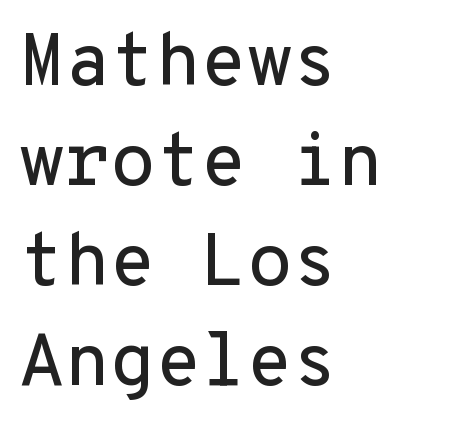
Quick note: underline off. One-word summary of the alignment: left. Is there any slant? The stems are plumb. A sans-serif font was chosen for this passage. These lines are rendered in a fixed-pitch font. A normal amount of white space separates one row of letters from the next.
